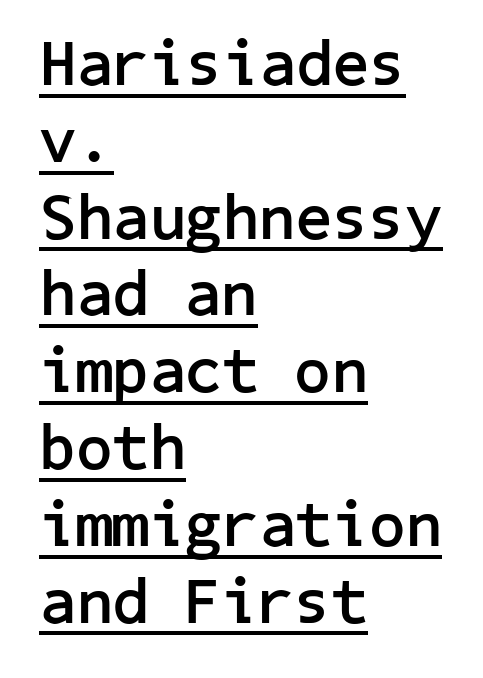
Q: Is the text bold? A: Yes.
Q: Is the text italic (slanted)? A: No, it is upright.
Q: Is the typeface a serif or a sans-serif typeface? A: Sans-serif.
Q: Is the text underlined? A: Yes.
Q: How is the paragraph aligned? A: Left-aligned.
Q: Is the spacing between letters normal or unusually wide? A: Normal.
Q: Width (condensed, normal, or wide)? A: Normal.
Q: Stroke contrast? A: Low.
Q: x-height? A: Medium.
